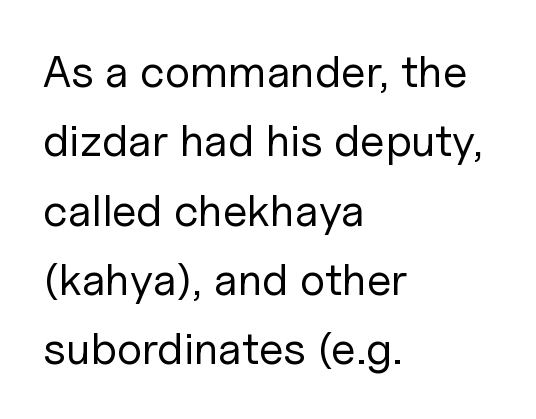
Tracking value appears to be zero — textbook default spacing. Each new line begins a customary step beneath the previous one. The letters look calm and open, with moderate or lighter stems. The gap between lines stays unmarked.
